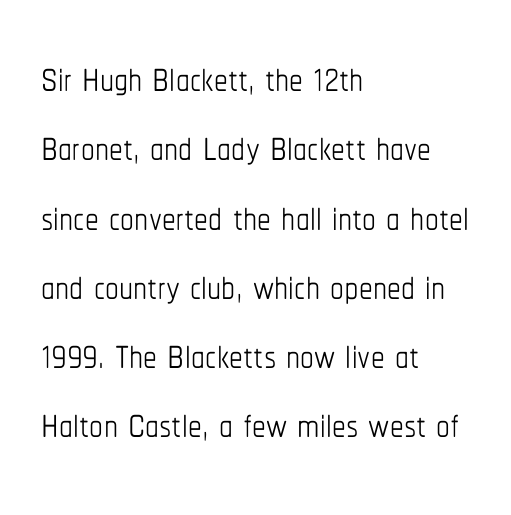
The image shows 55 px thin, condensed type, upright; set left-aligned, normal line spacing (1.26x), normal letter spacing, not underlined; low stroke contrast and a medium x-height.
